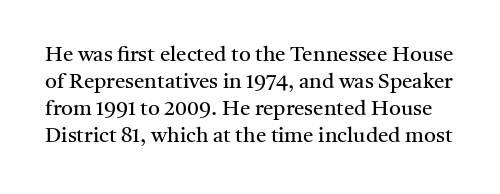
{"italic": "no", "bold": "no", "underline": "no", "line_spacing": "normal", "line_spacing_ratio": 1.29, "letter_spacing": "normal", "letter_spacing_em": 0.0, "glyph_px": 21}
